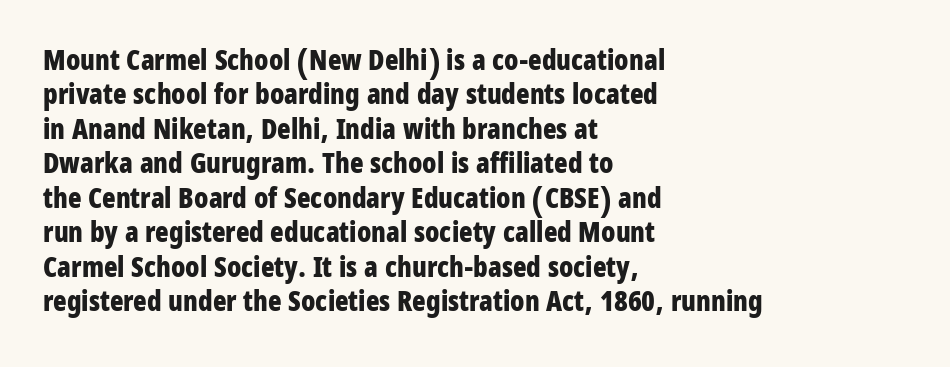
You can tell from the bare stems that sans-serif type was used. Think of a printed novel: that variable character pitch is what you see here. The string is rendered with underlining switched off. Tracking value appears to be zero — textbook default spacing. Does the weight exceed regular? Yes, all the way to bold. The passage is arranged the way most books set body copy — flush left.
